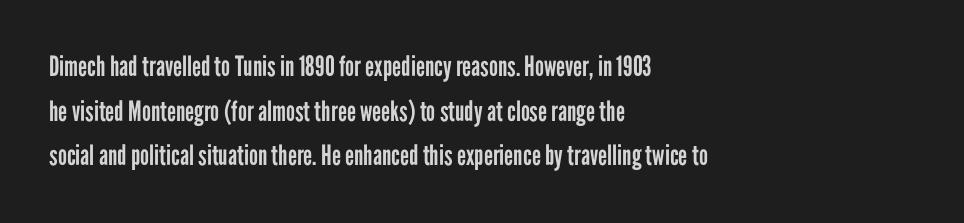
The letters stand upright; this is a roman face. No extra ink here — the face is not bold. The text block is weighted toward the left margin, trailing off unevenly rightward. Normally led — the rows are evenly, conventionally spaced. Descenders are the only things crossing below the line.
